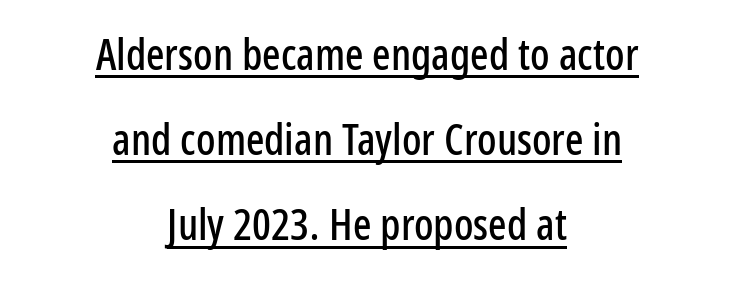
Q: Is the text italic (slanted)? A: No, it is upright.
Q: Is the typeface a serif or a sans-serif typeface? A: Sans-serif.
Q: Is the text underlined? A: Yes.
Q: How is the paragraph aligned? A: Centered.
Q: Is the spacing between letters normal or unusually wide? A: Normal.
Q: Is the spacing between lines tight, normal or loose? A: Loose.
Q: Width (condensed, normal, or wide)? A: Condensed.
Q: Stroke contrast? A: Low.
Q: x-height? A: Medium.
Q: Monospaced? A: No.
